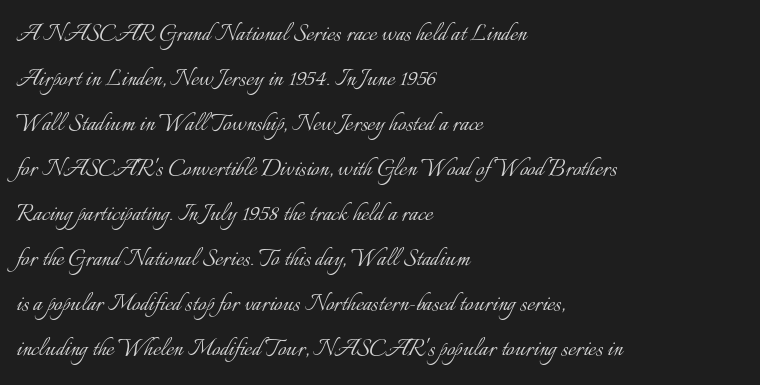
Q: Is the text bold? A: No.
Q: Is the text italic (slanted)? A: Yes.
Q: Is the text underlined? A: No.
Q: How is the paragraph aligned? A: Left-aligned.
Q: Is the spacing between letters normal or unusually wide? A: Normal.
Q: Is the spacing between lines tight, normal or loose? A: Normal.
Q: Width (condensed, normal, or wide)? A: Normal.
Q: Stroke contrast? A: Low.
Q: x-height? A: Small.
Q: Monospaced? A: No.
